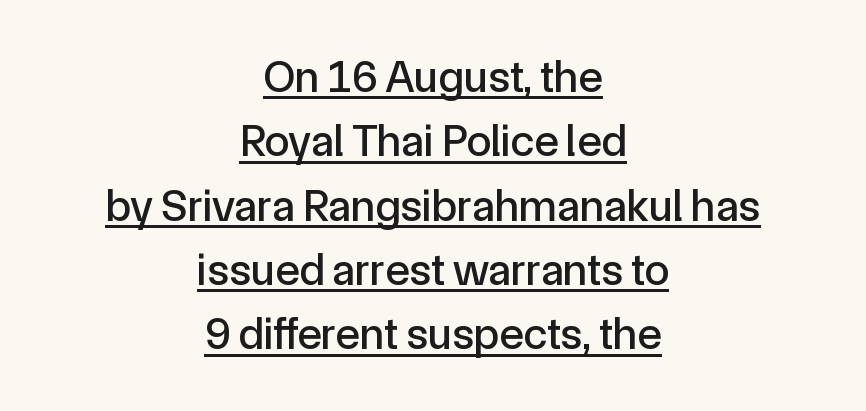
A typographer would call this underscored text. In CSS terms this would be text-align: center. Do the characters align in a grid? No, the font is proportional. Characters remain perfectly vertical along every line. The glyphs in this specimen are sans serif.
